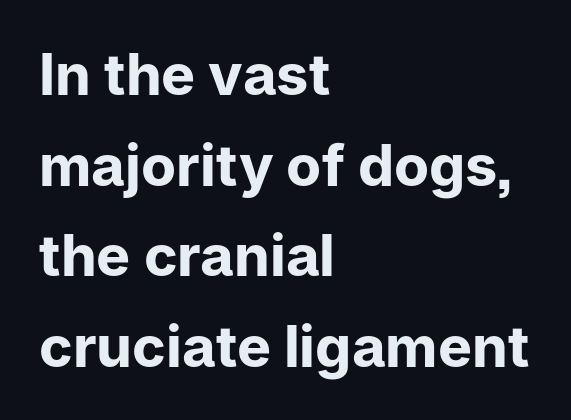
Q: Is the text bold? A: Yes.
Q: Is the text italic (slanted)? A: No, it is upright.
Q: Is the typeface a serif or a sans-serif typeface? A: Sans-serif.
Q: Is the text underlined? A: No.
Q: How is the paragraph aligned? A: Left-aligned.
Q: Is the spacing between letters normal or unusually wide? A: Normal.
Q: Is the spacing between lines tight, normal or loose? A: Normal.
Q: Width (condensed, normal, or wide)? A: Normal.
Q: Stroke contrast? A: Low.
Q: x-height? A: Medium.
Q: Monospaced? A: No.
